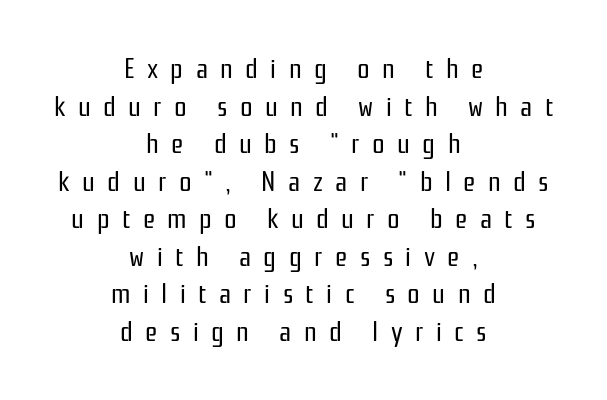
{"serif": "no", "italic": "no", "bold": "no", "weight": "regular", "width": "condensed", "stroke_contrast": "low", "x_height": "medium", "monospaced": "no", "underline": "no", "align": "center", "line_spacing": "normal", "line_spacing_ratio": 1.34, "letter_spacing": "wide", "letter_spacing_em": 0.44, "glyph_px": 28}
